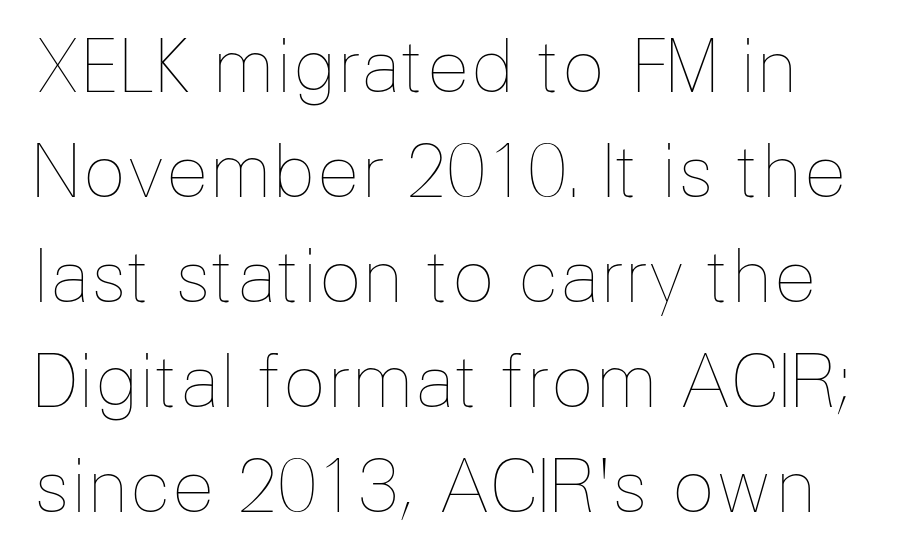
The image shows 72 px thin type, upright; set normal line spacing (1.46x), normal letter spacing, not underlined; low stroke contrast and a medium x-height.
